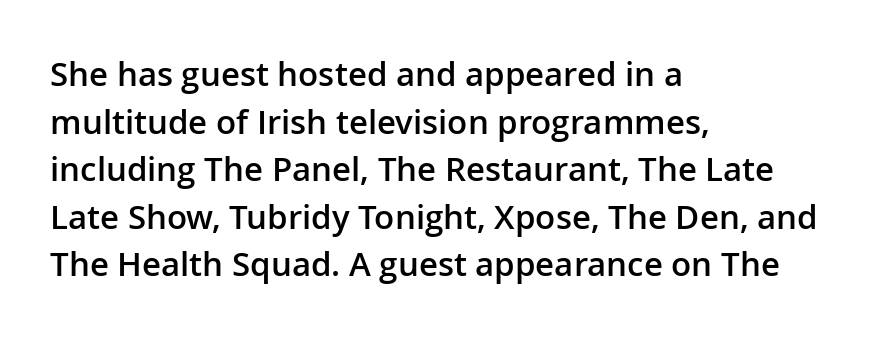
The image shows 33 px semibold sans-serif type, upright; set left-aligned, normal line spacing (1.44x), normal letter spacing, not underlined; low stroke contrast and a medium x-height.
